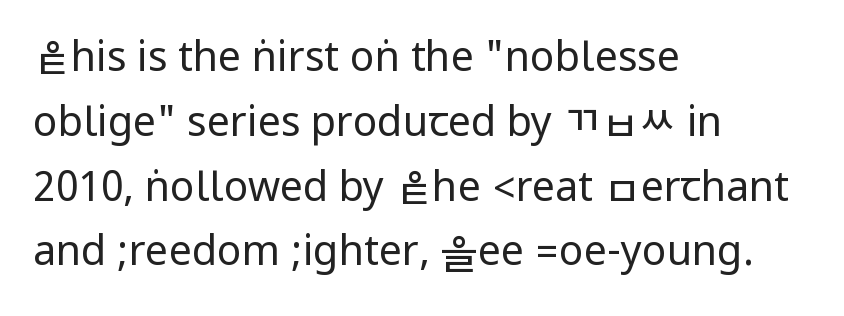
{"serif": "no", "italic": "no", "bold": "no", "weight": "regular", "width": "condensed", "stroke_contrast": "low", "underline": "no", "align": "left", "line_spacing": "normal", "line_spacing_ratio": 1.58, "letter_spacing": "normal", "letter_spacing_em": 0.0, "glyph_px": 41}
